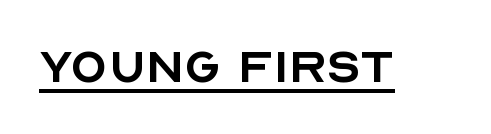
Q: Is the text bold? A: No.
Q: Is the text italic (slanted)? A: No, it is upright.
Q: Is the typeface a serif or a sans-serif typeface? A: Sans-serif.
Q: Is the text underlined? A: Yes.
Q: Is the spacing between letters normal or unusually wide? A: Normal.
Q: Width (condensed, normal, or wide)? A: Normal.
Q: x-height? A: Large.
Q: Monospaced? A: No.
